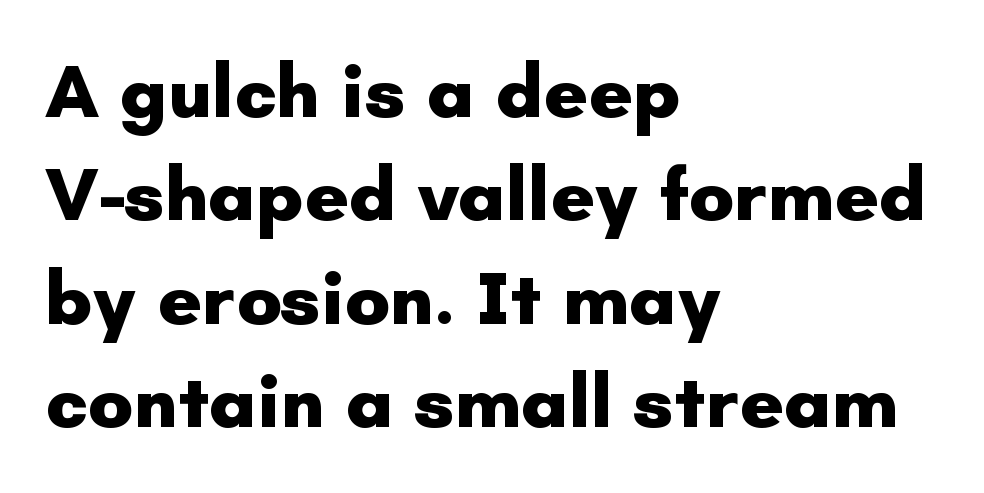
Q: Is the text bold? A: Yes.
Q: Is the text italic (slanted)? A: No, it is upright.
Q: Is the typeface a serif or a sans-serif typeface? A: Sans-serif.
Q: Is the text underlined? A: No.
Q: How is the paragraph aligned? A: Left-aligned.
Q: Is the spacing between letters normal or unusually wide? A: Normal.
Q: Is the spacing between lines tight, normal or loose? A: Normal.
Q: Width (condensed, normal, or wide)? A: Normal.
Q: Stroke contrast? A: Low.
Q: x-height? A: Small.
Q: Monospaced? A: No.
